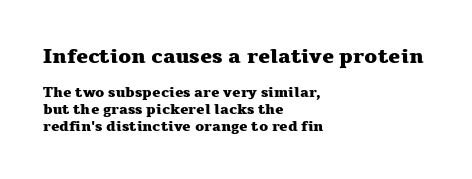
{"italic": "no", "bold": "yes", "underline": "no", "align": "left", "line_spacing_ratio": 1.2, "letter_spacing": "normal", "letter_spacing_em": 0.0, "larger_block": "first", "size_ratio": 1.43, "glyph_px": 20}
